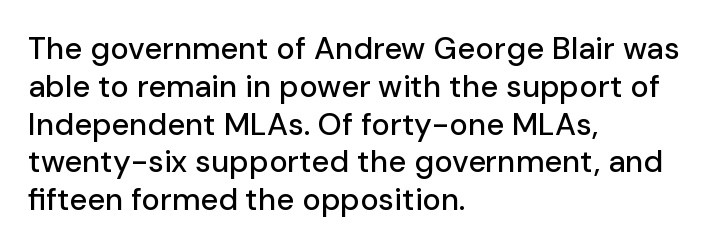
The image shows 31 px sans-serif type, upright; set left-aligned, line spacing 1.22x, normal letter spacing, not underlined; low stroke contrast and a medium x-height.
